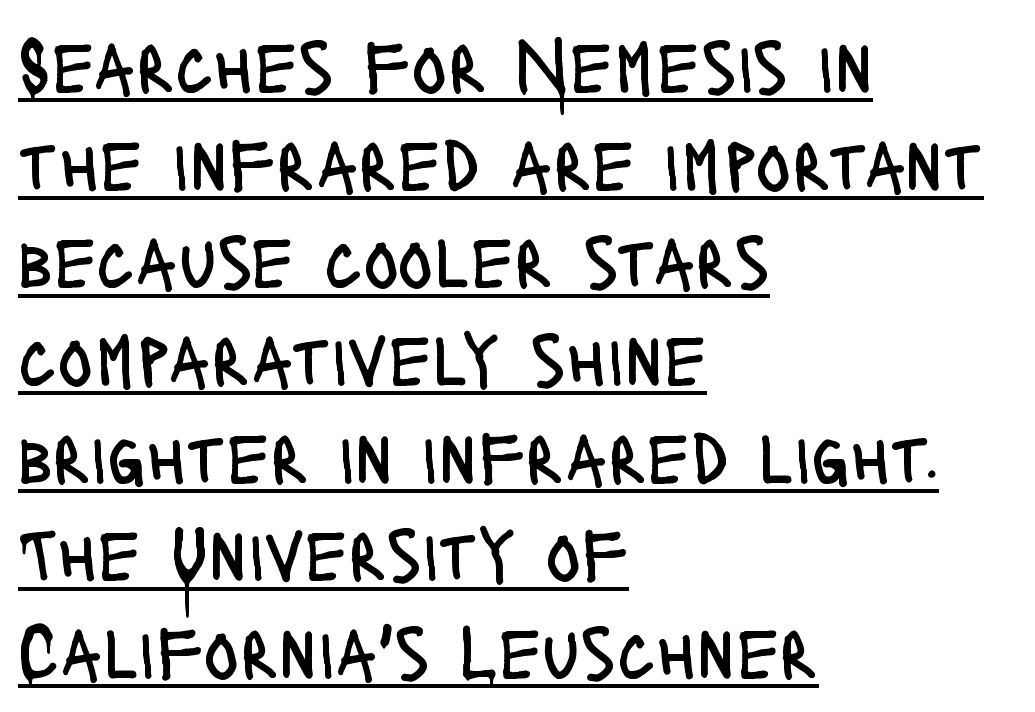
{"serif": "no", "italic": "no", "bold": "no", "weight": "regular", "width": "condensed", "stroke_contrast": "low", "x_height": "large", "monospaced": "no", "underline": "yes", "align": "left", "line_spacing": "normal", "line_spacing_ratio": 1.32, "letter_spacing": "normal", "letter_spacing_em": 0.0, "glyph_px": 74}
